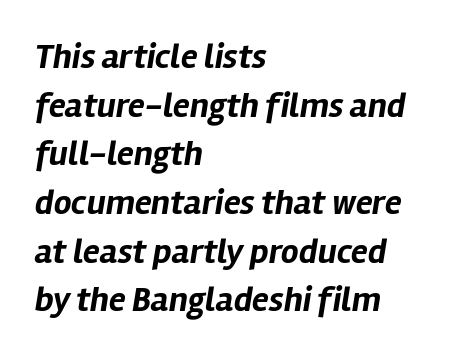
When letters slant like this, we call the style italic. The passage is arranged the way most books set body copy — flush left. Do the characters align in a grid? No, the font is proportional. Standard letterfit; no display-style spreading of the glyphs. Heavy-handed strokes throughout: this text is bold. Leading: standard.
